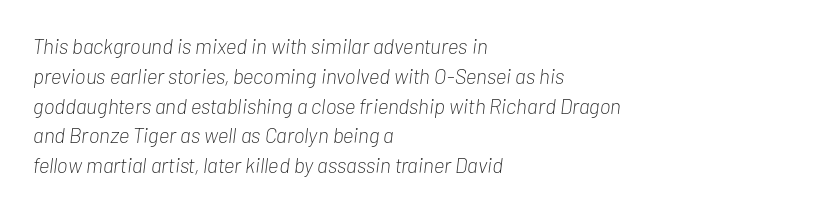
The image shows 21 px text type, italic (leaning right); set left-aligned, normal line spacing (1.42x), normal letter spacing, not underlined.
